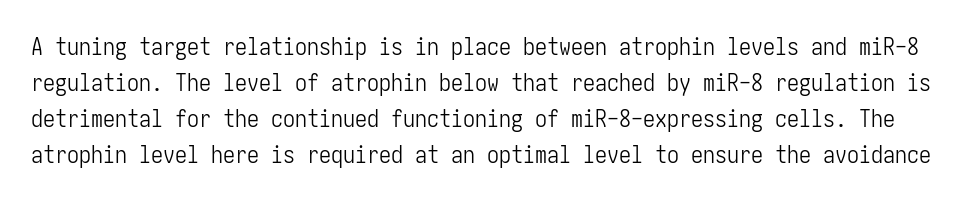
The image shows 24 px text type, upright; set normal line spacing (1.5x), normal letter spacing, not underlined.
